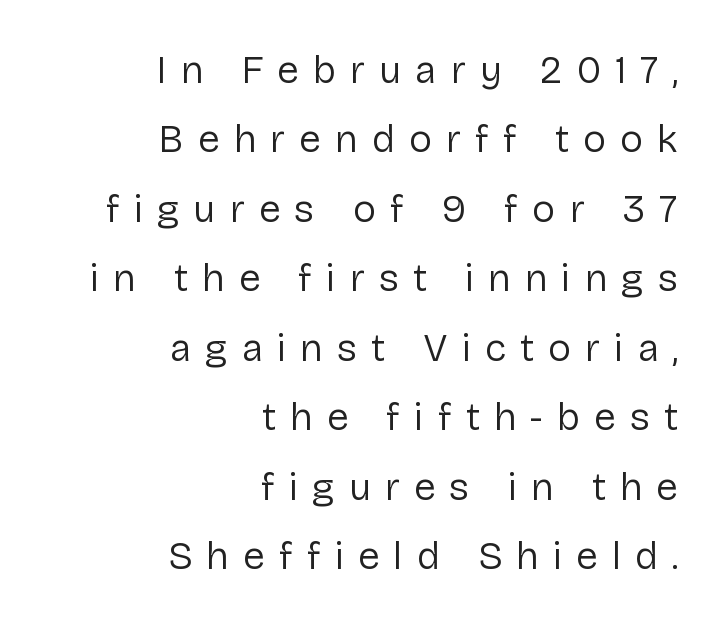
The image shows 39 px regular-weight sans-serif type, upright; set right-aligned, line spacing 1.78x, unusually wide letter spacing (+0.36 em), not underlined; low stroke contrast and a medium x-height.
